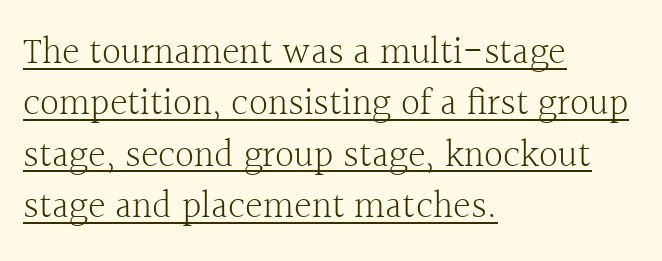
The image shows 38 px light serif type, upright; set left-aligned, normal line spacing (1.35x), normal letter spacing, underlined; a medium x-height.
